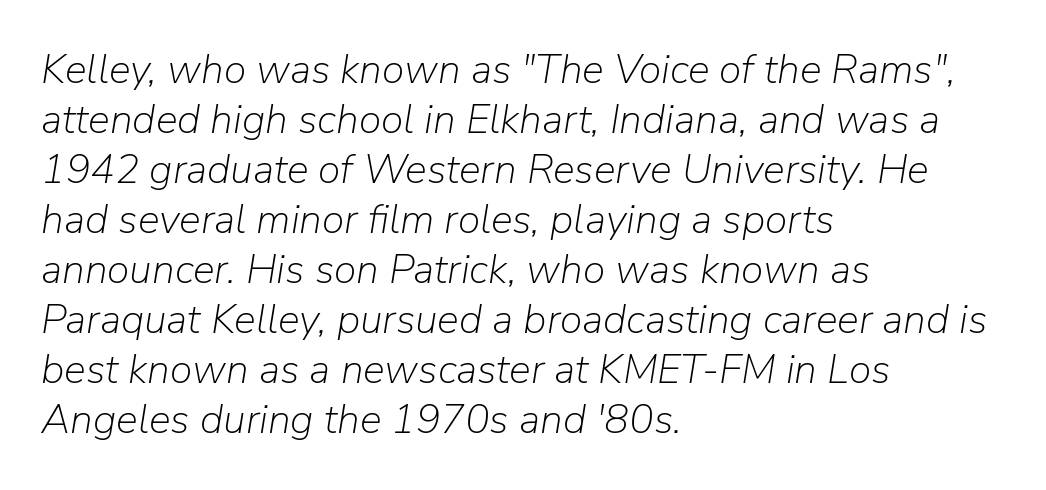
{"italic": "yes", "lean": "right", "slant_degrees": 9, "bold": "no", "weight": "light", "width": "normal", "stroke_contrast": "low", "x_height": "medium", "monospaced": "no", "underline": "no", "align": "left", "line_spacing_ratio": 1.22, "letter_spacing": "normal", "letter_spacing_em": 0.0, "glyph_px": 41}
